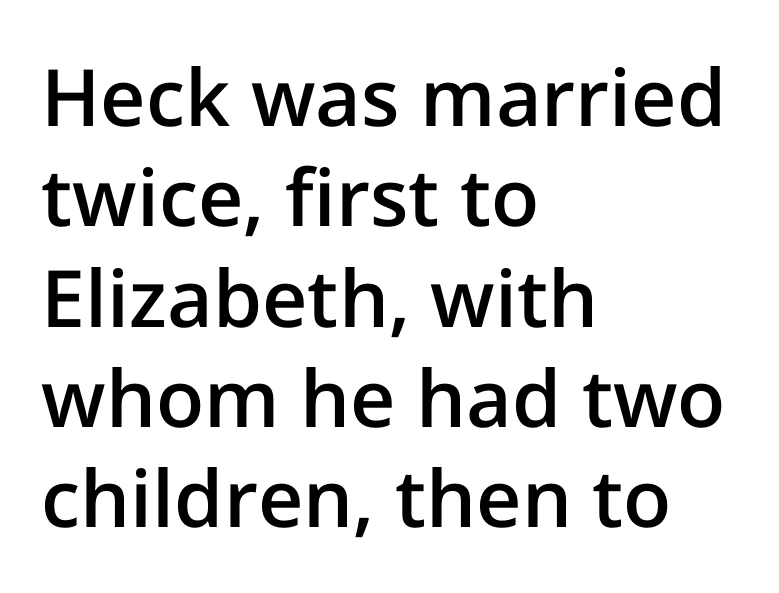
The image shows 79 px semibold sans-serif type, upright; set left-aligned, normal line spacing (1.27x), normal letter spacing, not underlined; low stroke contrast and a medium x-height.
